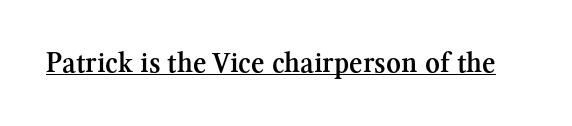
Q: Is the text bold? A: Semi-bold.
Q: Is the text italic (slanted)? A: No, it is upright.
Q: Is the typeface a serif or a sans-serif typeface? A: Serif.
Q: Is the text underlined? A: Yes.
Q: Is the spacing between letters normal or unusually wide? A: Normal.
Q: Width (condensed, normal, or wide)? A: Normal.
Q: Stroke contrast? A: Medium.
Q: x-height? A: Medium.
Q: Monospaced? A: No.
